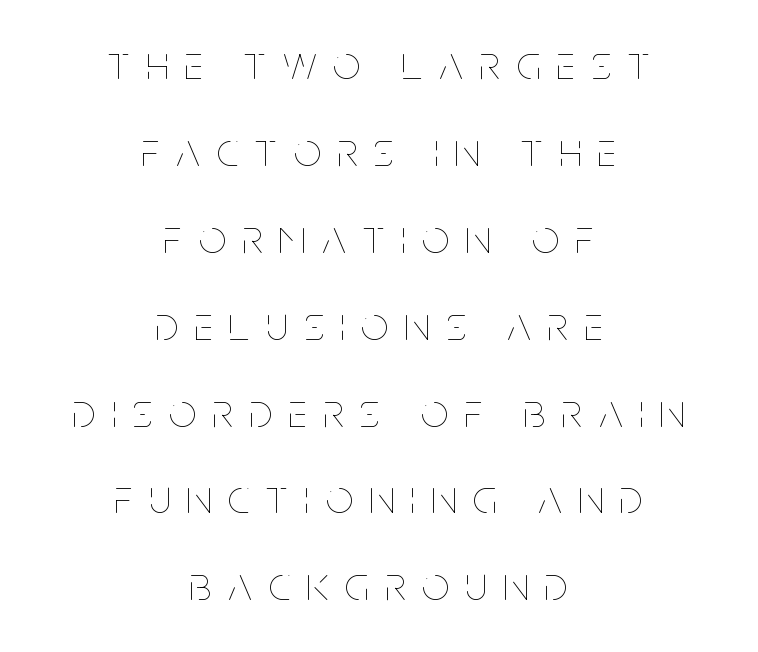
The image shows 48 px thin, condensed type, upright; set centered, line spacing 1.81x, unusually wide letter spacing (+0.35 em), not underlined; low stroke contrast and a large x-height.
